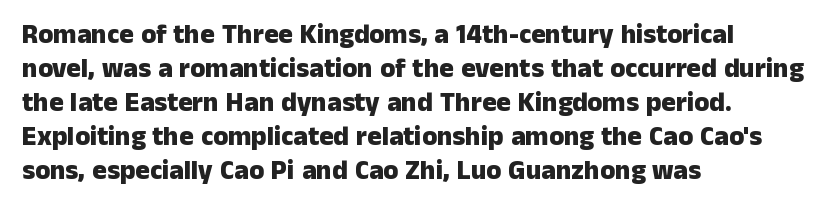
Does the weight exceed regular? Yes, all the way to bold. Short note: letters normally spaced. The space beneath each line is pristine and unruled. The typesetter chose a ragged-right arrangement here. Posture: vertical. The passage shown stacks its lines at a standard gap.
